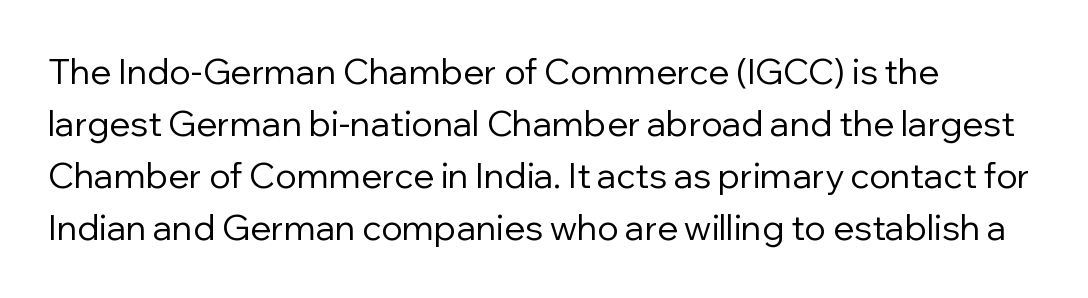
Q: Is the text bold? A: No.
Q: Is the text italic (slanted)? A: No, it is upright.
Q: Is the typeface a serif or a sans-serif typeface? A: Sans-serif.
Q: Is the text underlined? A: No.
Q: How is the paragraph aligned? A: Left-aligned.
Q: Is the spacing between letters normal or unusually wide? A: Normal.
Q: Is the spacing between lines tight, normal or loose? A: Normal.
Q: Width (condensed, normal, or wide)? A: Normal.
Q: Stroke contrast? A: Low.
Q: x-height? A: Medium.
Q: Monospaced? A: No.
